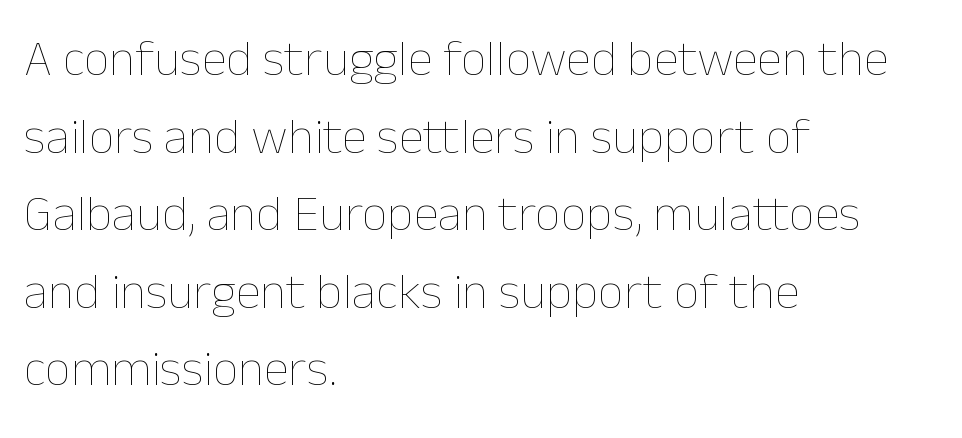
The image shows 51 px thin type, upright; set left-aligned, normal line spacing (1.52x), normal letter spacing, not underlined; low stroke contrast and a medium x-height.
